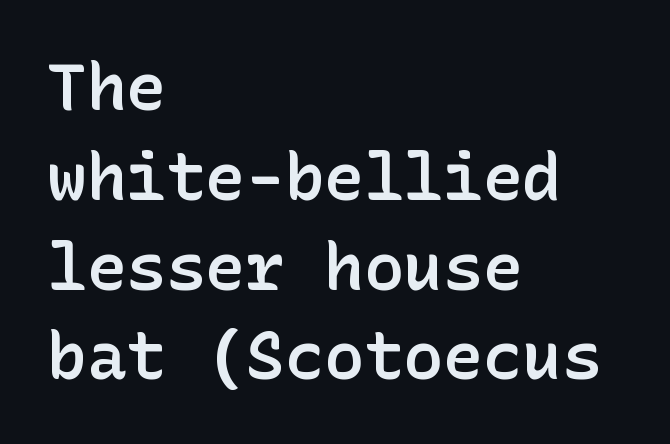
Q: Is the text bold? A: Semi-bold.
Q: Is the text italic (slanted)? A: No, it is upright.
Q: Is the typeface a serif or a sans-serif typeface? A: Sans-serif.
Q: Is the text underlined? A: No.
Q: How is the paragraph aligned? A: Left-aligned.
Q: Is the spacing between letters normal or unusually wide? A: Normal.
Q: Is the spacing between lines tight, normal or loose? A: Normal.
Q: Width (condensed, normal, or wide)? A: Normal.
Q: Stroke contrast? A: Low.
Q: x-height? A: Medium.
